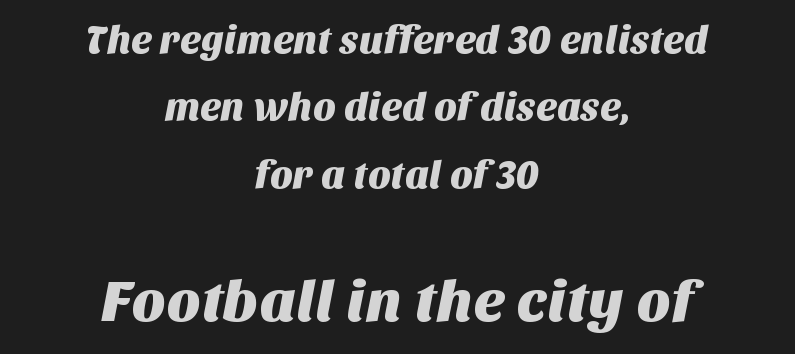
Q: Is the typeface a serif or a sans-serif typeface? A: Sans-serif.
Q: Is the text underlined? A: No.
Q: How is the paragraph aligned? A: Centered.
Q: Is the spacing between letters normal or unusually wide? A: Normal.
Q: Which block of text is set in a larger size, the first (top) or the second (bottom)? A: The second (bottom) one.
Q: Width (condensed, normal, or wide)? A: Normal.
Q: Stroke contrast? A: Medium.
Q: x-height? A: Large.
Q: Monospaced? A: No.
